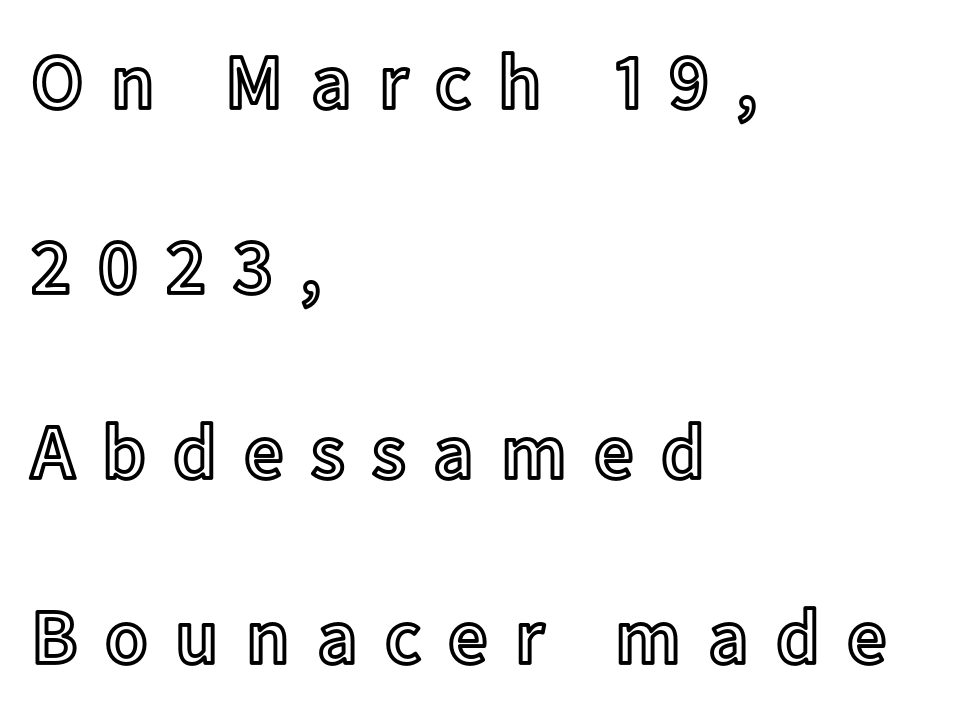
The image shows 78 px text type, upright; set left-aligned, loose line spacing (2.37x), unusually wide letter spacing (+0.35 em), not underlined; a medium x-height.
